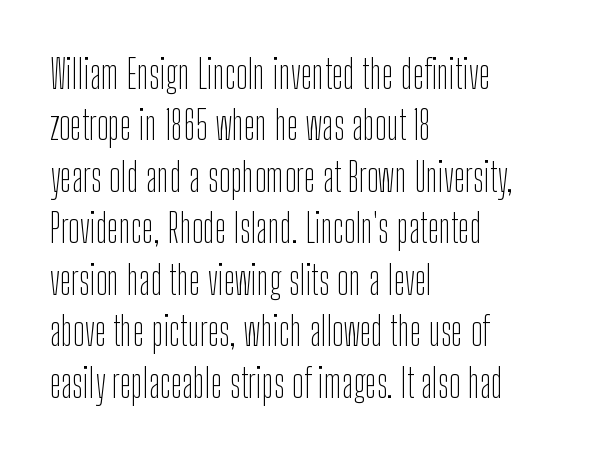
The image shows 39 px thin, condensed sans-serif type, upright; set left-aligned, normal line spacing (1.32x), normal letter spacing, not underlined; low stroke contrast and a medium x-height.
